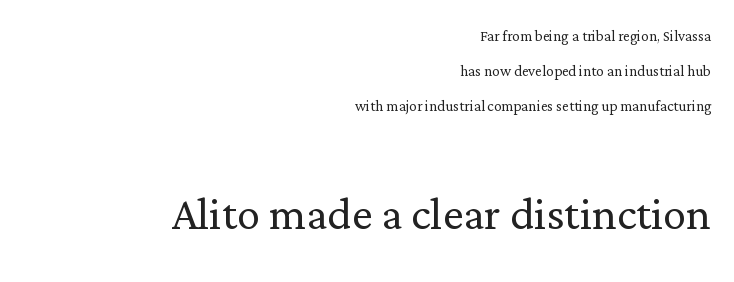
Q: Is the text bold? A: No.
Q: Is the text italic (slanted)? A: No, it is upright.
Q: Is the typeface a serif or a sans-serif typeface? A: Serif.
Q: Is the text underlined? A: No.
Q: How is the paragraph aligned? A: Right-aligned.
Q: Is the spacing between letters normal or unusually wide? A: Normal.
Q: Which block of text is set in a larger size, the first (top) or the second (bottom)? A: The second (bottom) one.
Q: Width (condensed, normal, or wide)? A: Normal.
Q: Stroke contrast? A: Low.
Q: x-height? A: Medium.
Q: Monospaced? A: No.
